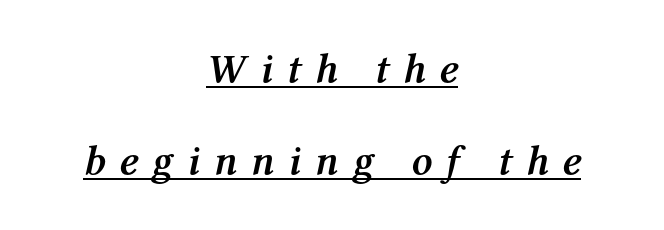
The image shows 41 px semibold type, italic (leaning right); set centered, loose line spacing (2.24x), unusually wide letter spacing (+0.33 em), underlined; medium stroke contrast and a medium x-height.
